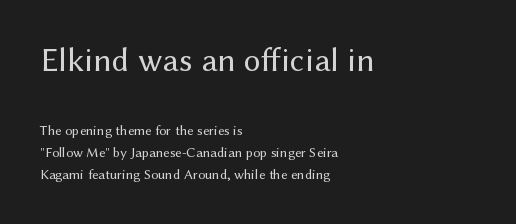
This rendering leaves character spacing at its baseline value. The letters in the upper block stand taller than those in the block below. Heaviness? Minimal to ordinary, like unemphasized prose. The letters advance in unequal steps, a hallmark of proportional type. The passage shown is typeset with a sans-serif family. The specimen omits any rule beneath the text block's lines.
